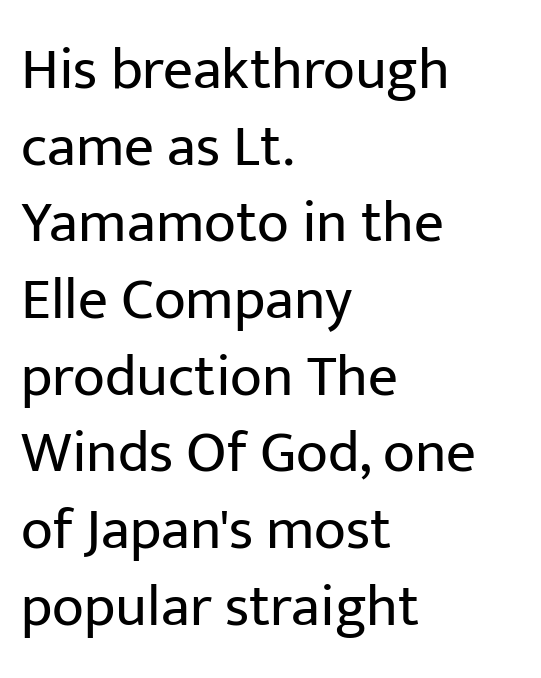
The image shows 59 px regular-weight sans-serif type, upright; set left-aligned, normal line spacing (1.3x), normal letter spacing, not underlined; low stroke contrast and a medium x-height.
